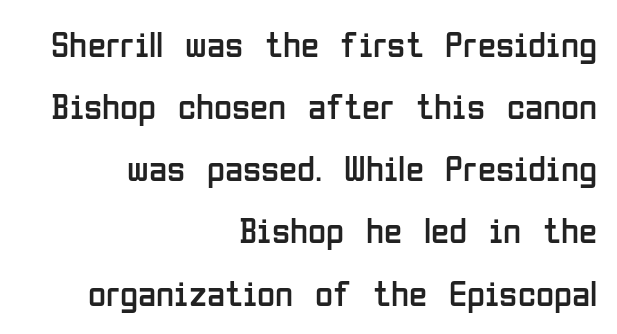
The letters sit at their default tracking, neither squeezed nor spread. Caption: face not bold, strokes unweighted. The lettering stays uniformly vertical, giving the passage a roman look. Type without underlining.
